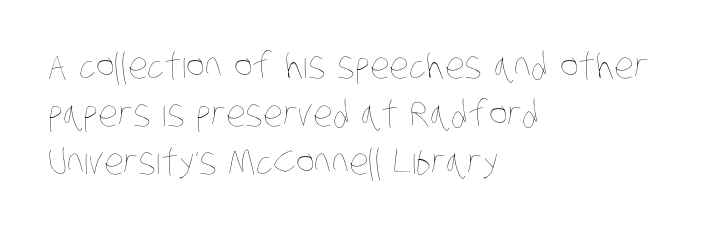
{"bold": "no", "weight": "thin", "width": "condensed", "stroke_contrast": "low", "x_height": "large", "monospaced": "no", "underline": "no", "align": "left", "line_spacing": "normal", "line_spacing_ratio": 1.34, "letter_spacing": "normal", "letter_spacing_em": 0.0, "glyph_px": 36}
